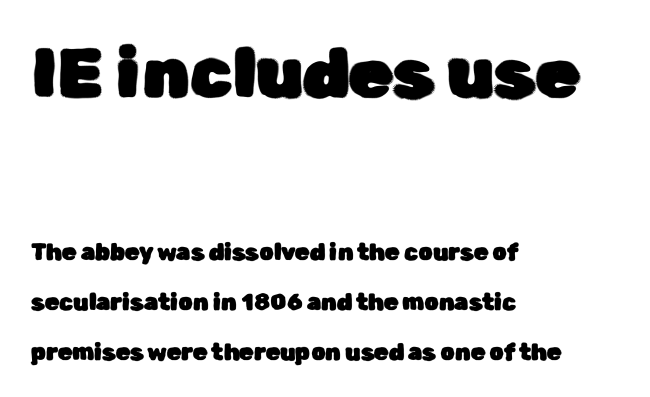
Q: Is the text italic (slanted)? A: No, it is upright.
Q: Is the typeface a serif or a sans-serif typeface? A: Sans-serif.
Q: Is the text underlined? A: No.
Q: How is the paragraph aligned? A: Left-aligned.
Q: Is the spacing between letters normal or unusually wide? A: Normal.
Q: Is the spacing between lines tight, normal or loose? A: Loose.
Q: Which block of text is set in a larger size, the first (top) or the second (bottom)? A: The first (top) one.
Q: Width (condensed, normal, or wide)? A: Normal.
Q: Stroke contrast? A: Low.
Q: x-height? A: Medium.
Q: Monospaced? A: No.
